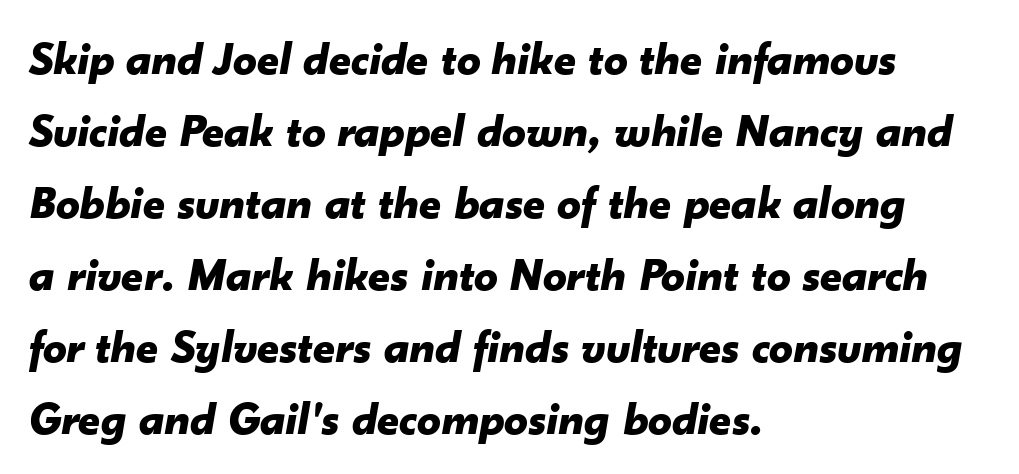
{"italic": "yes", "lean": "right", "slant_degrees": 10, "bold": "yes", "weight": "bold", "width": "normal", "stroke_contrast": "low", "x_height": "small", "monospaced": "no", "underline": "no", "align": "left", "line_spacing": "normal", "line_spacing_ratio": 1.53, "letter_spacing": "normal", "letter_spacing_em": 0.0, "glyph_px": 47}
